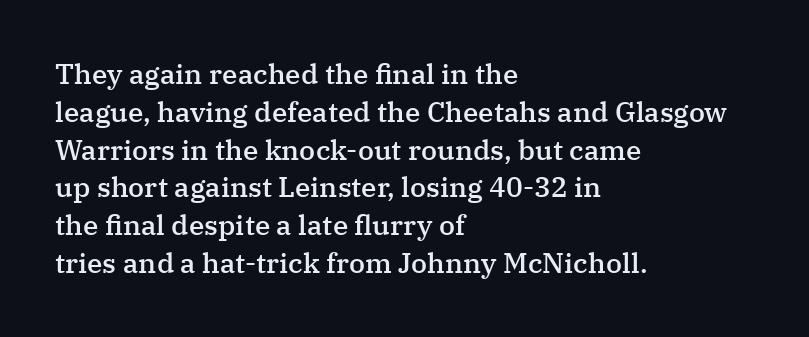
Caption: multi-line text, flush left, ragged right. How would I describe the line gaps? Plain and ordinary. The letters carry serifs — small finishing strokes at the ends of their stems. Check under the words: just untouched page. No extra tracking has been applied to these lines. Set as a demibold, roughly 600 on the weight scale.
